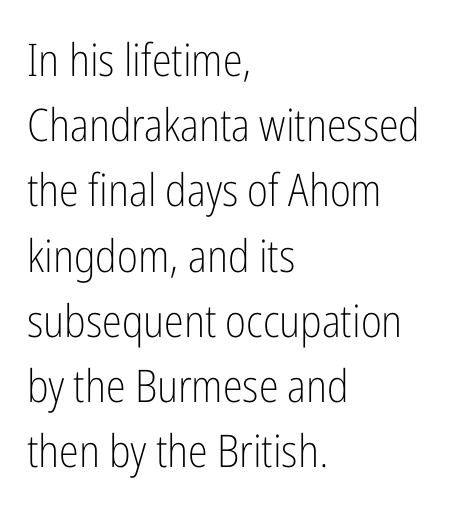
Q: Is the text bold? A: No.
Q: Is the text italic (slanted)? A: No, it is upright.
Q: Is the typeface a serif or a sans-serif typeface? A: Sans-serif.
Q: Is the text underlined? A: No.
Q: How is the paragraph aligned? A: Left-aligned.
Q: Is the spacing between letters normal or unusually wide? A: Normal.
Q: Is the spacing between lines tight, normal or loose? A: Normal.
Q: Width (condensed, normal, or wide)? A: Condensed.
Q: Stroke contrast? A: Low.
Q: x-height? A: Medium.
Q: Monospaced? A: No.
